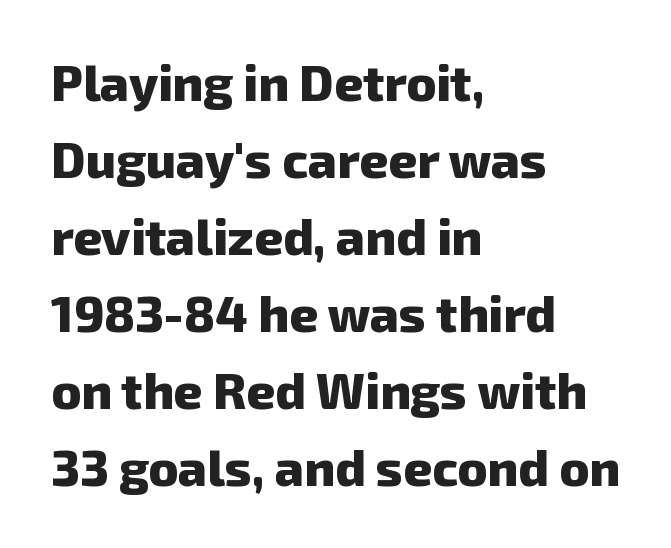
Q: Is the text bold? A: Yes.
Q: Is the typeface a serif or a sans-serif typeface? A: Sans-serif.
Q: Is the text underlined? A: No.
Q: How is the paragraph aligned? A: Left-aligned.
Q: Is the spacing between letters normal or unusually wide? A: Normal.
Q: Is the spacing between lines tight, normal or loose? A: Normal.
Q: Width (condensed, normal, or wide)? A: Normal.
Q: Stroke contrast? A: Low.
Q: x-height? A: Medium.
Q: Monospaced? A: No.
